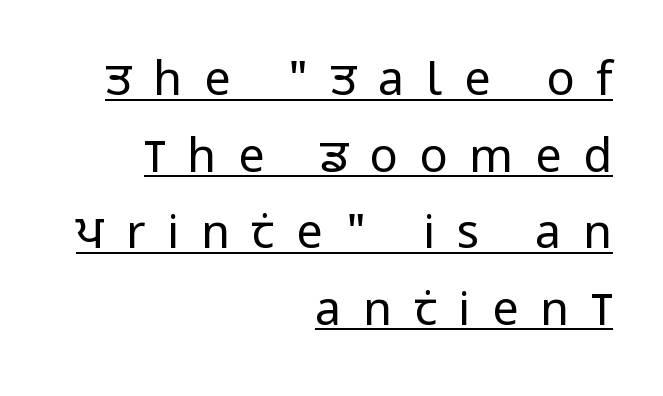
{"serif": "no", "italic": "no", "bold": "no", "weight": "regular", "width": "condensed", "stroke_contrast": "low", "x_height": "large", "monospaced": "no", "underline": "yes", "align": "right", "line_spacing": "normal", "line_spacing_ratio": 1.63, "letter_spacing": "wide", "letter_spacing_em": 0.46, "glyph_px": 47}
